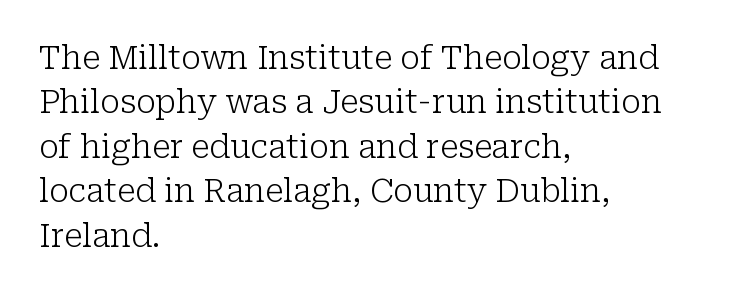
Q: Is the text bold? A: No.
Q: Is the text italic (slanted)? A: No, it is upright.
Q: Is the typeface a serif or a sans-serif typeface? A: Serif.
Q: Is the text underlined? A: No.
Q: How is the paragraph aligned? A: Left-aligned.
Q: Is the spacing between letters normal or unusually wide? A: Normal.
Q: Is the spacing between lines tight, normal or loose? A: Normal.
Q: Width (condensed, normal, or wide)? A: Normal.
Q: Stroke contrast? A: Low.
Q: x-height? A: Medium.
Q: Monospaced? A: No.
